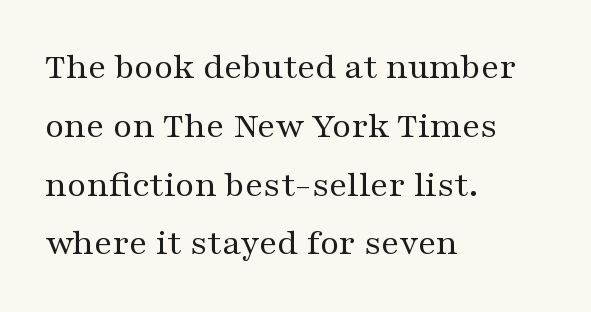
What's the leading like? Ordinary, nothing unusual. No extra tracking has been applied to these lines. Typeset ragged right — the left edge is the straight one. Weight: not bold — regular or lighter.
